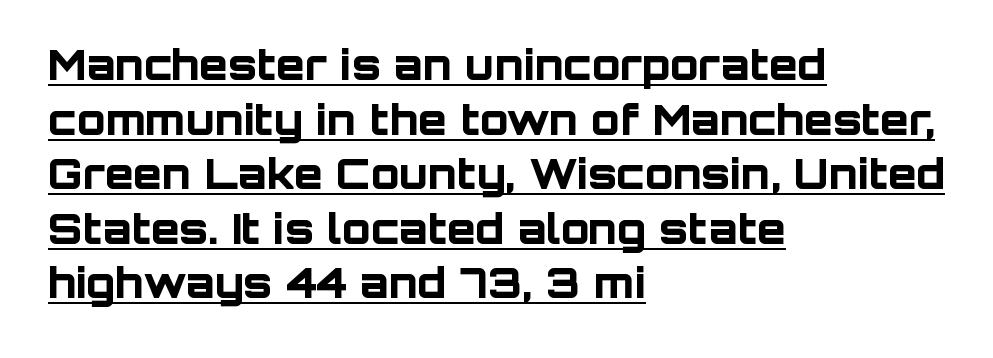
{"serif": "no", "italic": "no", "bold": "yes", "weight": "bold", "width": "normal", "stroke_contrast": "low", "x_height": "large", "monospaced": "no", "underline": "yes", "align": "left", "line_spacing": "normal", "line_spacing_ratio": 1.3, "letter_spacing": "normal", "letter_spacing_em": 0.0, "glyph_px": 42}
